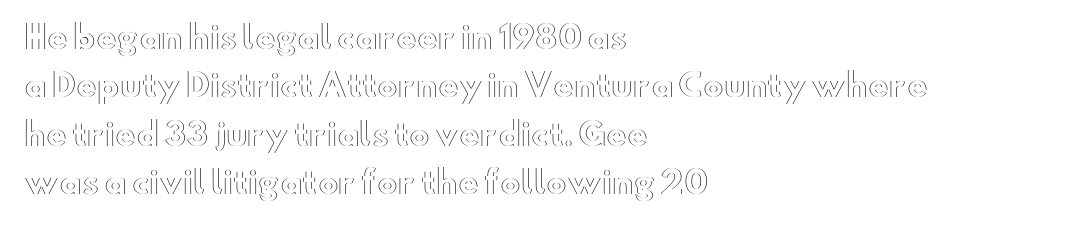
Q: Is the text italic (slanted)? A: No, it is upright.
Q: Is the text underlined? A: No.
Q: How is the paragraph aligned? A: Left-aligned.
Q: Is the spacing between letters normal or unusually wide? A: Normal.
Q: Is the spacing between lines tight, normal or loose? A: Normal.
Q: Width (condensed, normal, or wide)? A: Wide.
Q: x-height? A: Small.
Q: Monospaced? A: No.
